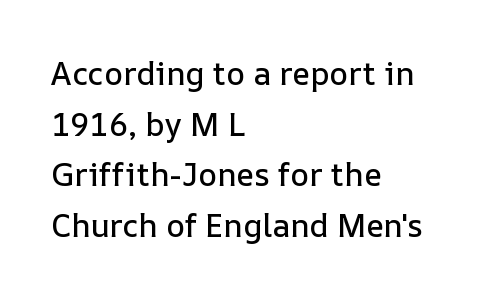
The passage shown is typed in a proportional face where columns would drift. Left-aligned paragraph, ragged on the right. Just letters on the line, the space beneath them empty. Interline gaps are of average width in this sample. The letters stand straight up with perfectly vertical stems. There is no visible air inserted between adjacent glyphs.
